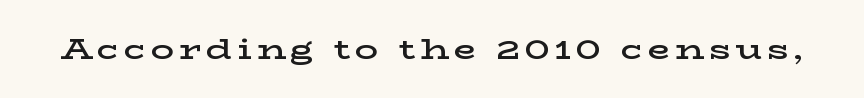
{"serif": "yes", "italic": "no", "bold": "semi", "weight": "semibold", "width": "wide", "stroke_contrast": "low", "x_height": "medium", "monospaced": "no", "underline": "no", "glyph_px": 29}
